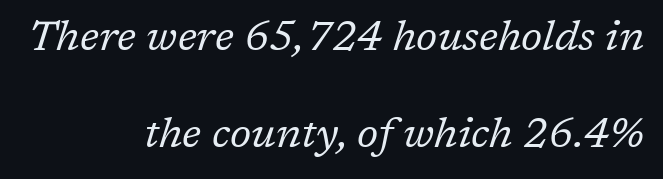
The image shows 42 px regular-weight serif type, italic (leaning right); set right-aligned, loose line spacing (2.32x), normal letter spacing, not underlined; low stroke contrast and a medium x-height.
